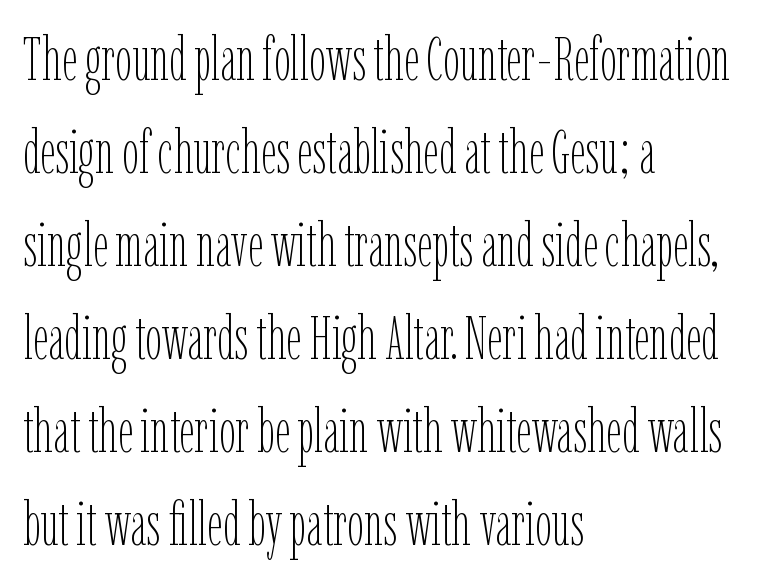
The image shows 60 px thin, condensed type, upright; set left-aligned, normal line spacing (1.55x), normal letter spacing, not underlined; low stroke contrast and a medium x-height.
